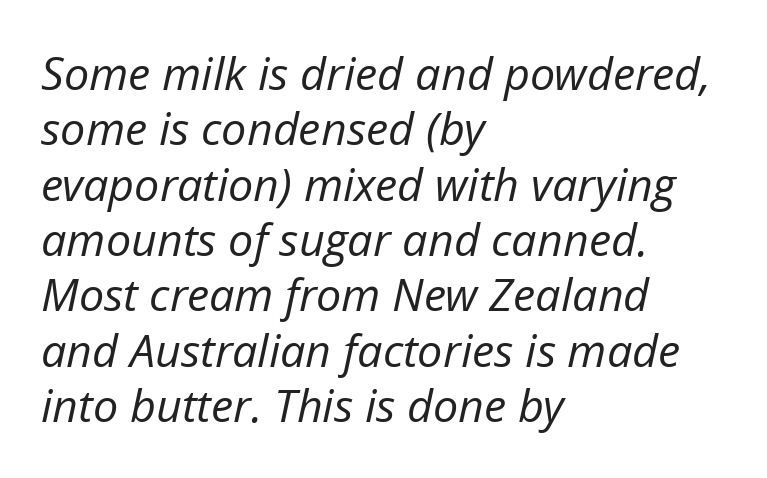
The image shows 45 px regular-weight type, italic (leaning right); set left-aligned, line spacing 1.23x, normal letter spacing, not underlined; low stroke contrast and a medium x-height.
